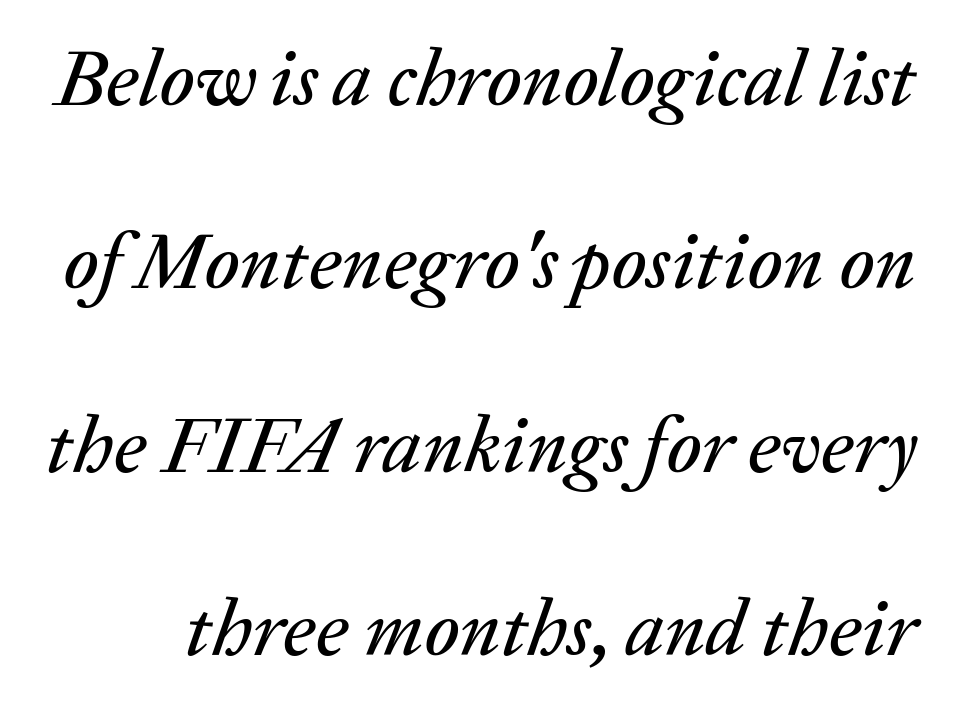
Q: Is the text italic (slanted)? A: Yes, it leans right by about 20 degrees.
Q: Is the text underlined? A: No.
Q: Is the spacing between letters normal or unusually wide? A: Normal.
Q: Is the spacing between lines tight, normal or loose? A: Loose.
Q: Width (condensed, normal, or wide)? A: Normal.
Q: Stroke contrast? A: Low.
Q: x-height? A: Medium.
Q: Monospaced? A: No.
